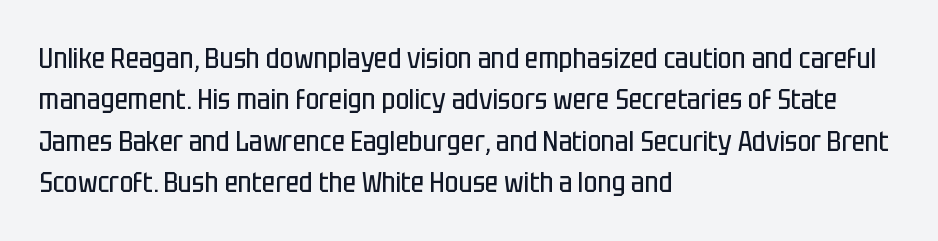
The image shows 29 px regular-weight, condensed sans-serif type, upright; set left-aligned, normal line spacing (1.43x), normal letter spacing, not underlined; low stroke contrast and a large x-height.
